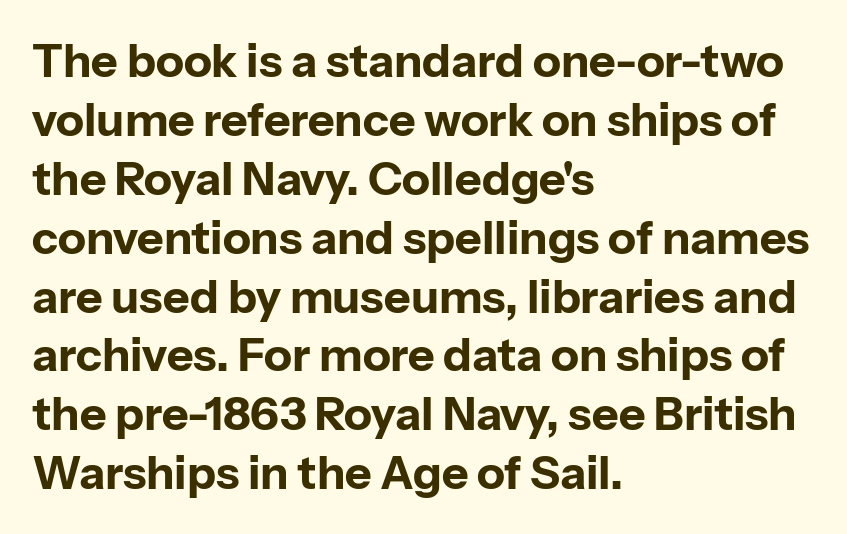
These lines carry a lot of weight — the face is fully bold. The face used here is a sans, in the tradition of grotesques and geometrics. Nope, not italic — everything's standing straight. Line beginnings align vertically; line endings do not. Proportional: the letters do not fall into vertical columns. The block of text has a typical density, with ordinary space between rows.
